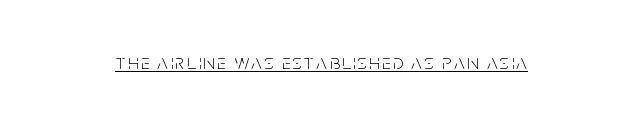
{"italic": "no", "bold": "no", "underline": "yes", "glyph_px": 21}
